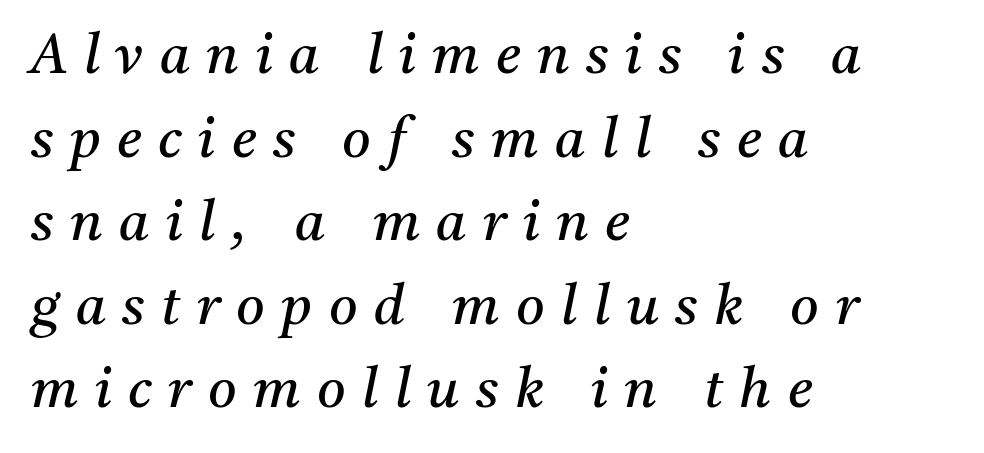
Q: Is the text bold? A: No.
Q: Is the text italic (slanted)? A: Yes, it leans right by about 11 degrees.
Q: Is the typeface a serif or a sans-serif typeface? A: Serif.
Q: Is the text underlined? A: No.
Q: How is the paragraph aligned? A: Left-aligned.
Q: Is the spacing between letters normal or unusually wide? A: Unusually wide.
Q: Is the spacing between lines tight, normal or loose? A: Normal.
Q: Width (condensed, normal, or wide)? A: Normal.
Q: Stroke contrast? A: Medium.
Q: x-height? A: Medium.
Q: Monospaced? A: No.
